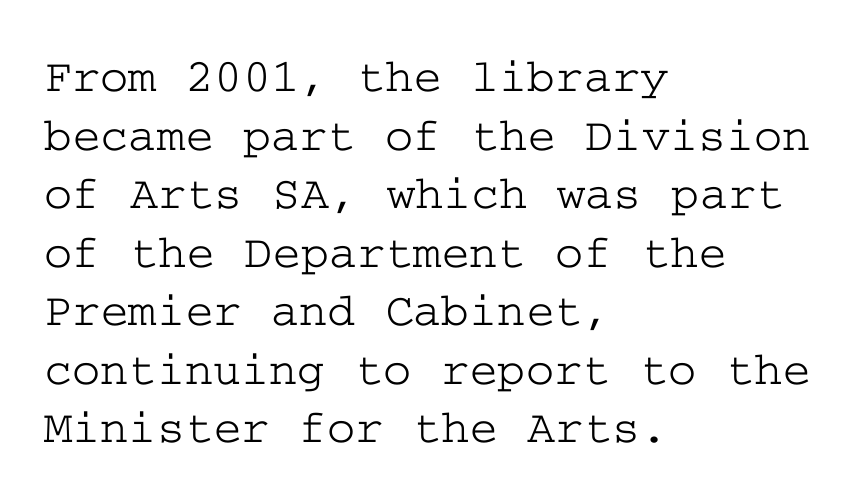
Q: Is the text italic (slanted)? A: No, it is upright.
Q: Is the typeface a serif or a sans-serif typeface? A: Serif.
Q: Is the text underlined? A: No.
Q: How is the paragraph aligned? A: Left-aligned.
Q: Is the spacing between letters normal or unusually wide? A: Normal.
Q: Width (condensed, normal, or wide)? A: Wide.
Q: Stroke contrast? A: Low.
Q: x-height? A: Medium.
